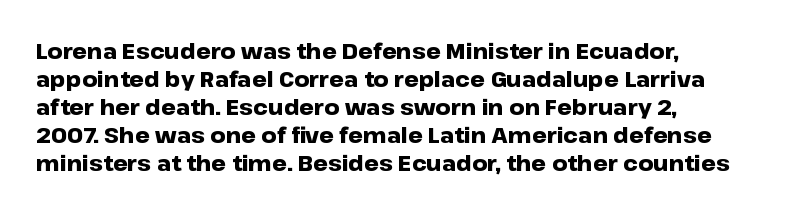
{"italic": "no", "bold": "yes", "underline": "no", "align": "left", "line_spacing": "normal", "line_spacing_ratio": 1.33, "letter_spacing": "normal", "letter_spacing_em": 0.0, "glyph_px": 21}
